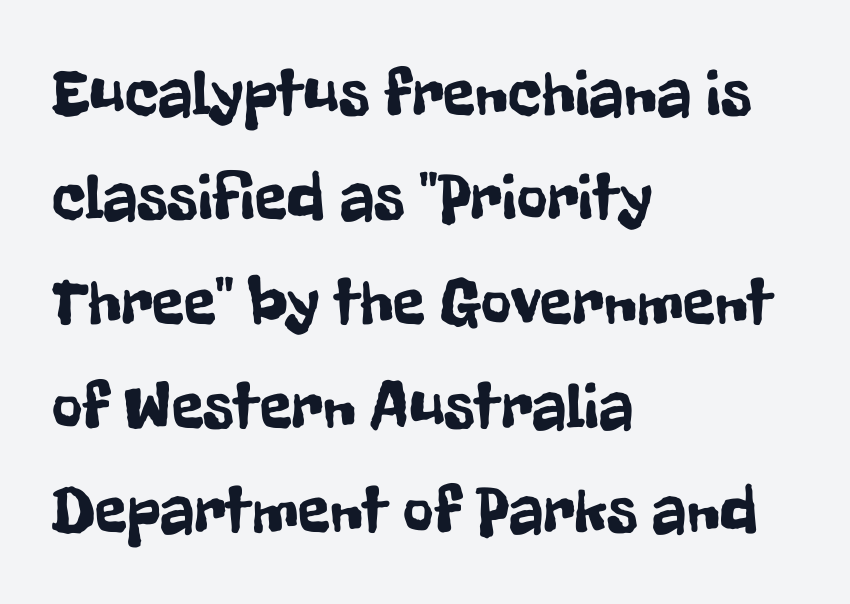
Q: Is the text italic (slanted)? A: No, it is upright.
Q: Is the typeface a serif or a sans-serif typeface? A: Sans-serif.
Q: Is the text underlined? A: No.
Q: How is the paragraph aligned? A: Left-aligned.
Q: Is the spacing between letters normal or unusually wide? A: Normal.
Q: Is the spacing between lines tight, normal or loose? A: Normal.
Q: Width (condensed, normal, or wide)? A: Condensed.
Q: Stroke contrast? A: Low.
Q: x-height? A: Medium.
Q: Monospaced? A: No.
